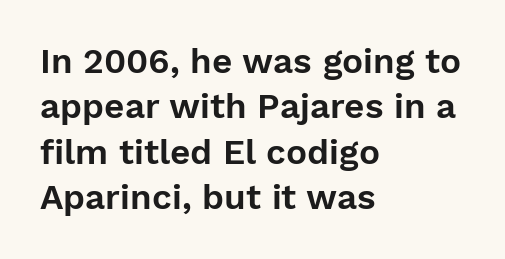
The lettering holds an erect, upright posture throughout. Every row of glyphs begins at an identical x-position on the left. This sample has the flowing, uneven cadence of proportional lettering. Is the letter spacing exaggerated? No — it looks like the ordinary default. Is this a sans? Yes — the strokes have no serifs.
